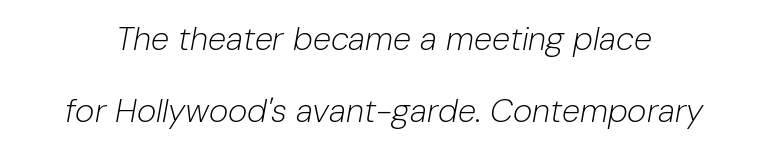
Does the lettering tilt? It does — this is italic. Students, observe: this is what heavily led, spacious text looks like. Here the glyphs are tracked normally, forming tight word shapes. No letter is thick-stroked: the sample isn't bold. A typesetter would call this proportional, since set widths differ per character.
